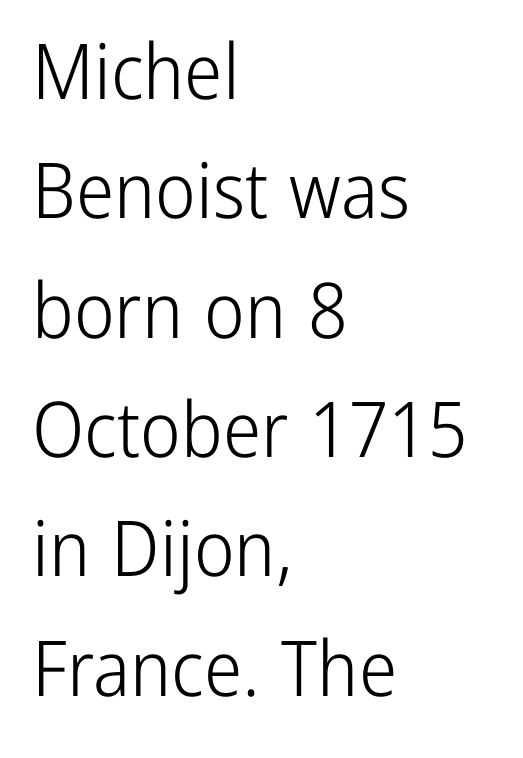
The image shows 77 px light, condensed sans-serif type, upright; set left-aligned, normal line spacing (1.55x), normal letter spacing, not underlined; low stroke contrast and a medium x-height.
